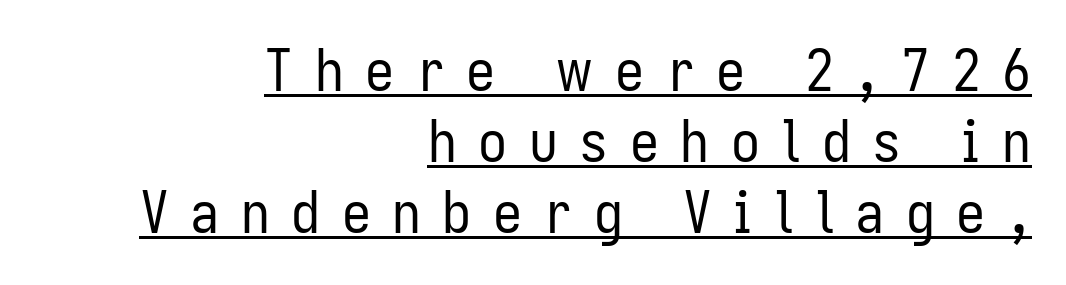
Q: Is the text bold? A: No.
Q: Is the text italic (slanted)? A: No, it is upright.
Q: Is the typeface a serif or a sans-serif typeface? A: Sans-serif.
Q: Is the text underlined? A: Yes.
Q: How is the paragraph aligned? A: Right-aligned.
Q: Is the spacing between letters normal or unusually wide? A: Unusually wide.
Q: Width (condensed, normal, or wide)? A: Condensed.
Q: Stroke contrast? A: Low.
Q: x-height? A: Medium.
Q: Monospaced? A: No.
